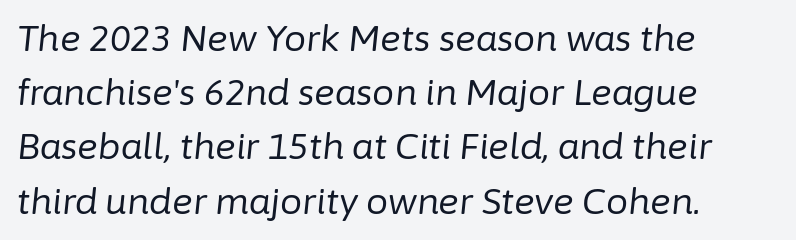
{"italic": "yes", "lean": "right", "slant_degrees": 6, "bold": "no", "weight": "regular", "width": "normal", "stroke_contrast": "low", "x_height": "medium", "monospaced": "no", "underline": "no", "align": "left", "line_spacing": "normal", "line_spacing_ratio": 1.55, "letter_spacing": "normal", "letter_spacing_em": 0.0, "glyph_px": 35}
